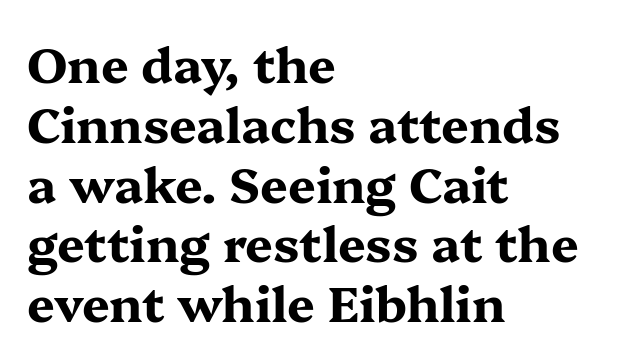
Q: Is the text bold? A: Yes.
Q: Is the text italic (slanted)? A: No, it is upright.
Q: Is the typeface a serif or a sans-serif typeface? A: Serif.
Q: Is the text underlined? A: No.
Q: How is the paragraph aligned? A: Left-aligned.
Q: Is the spacing between letters normal or unusually wide? A: Normal.
Q: Width (condensed, normal, or wide)? A: Wide.
Q: Stroke contrast? A: Medium.
Q: x-height? A: Medium.
Q: Monospaced? A: No.
